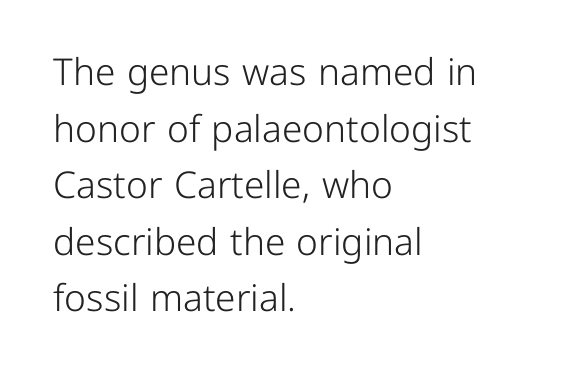
Q: Is the text bold? A: No.
Q: Is the text italic (slanted)? A: No, it is upright.
Q: Is the typeface a serif or a sans-serif typeface? A: Sans-serif.
Q: Is the text underlined? A: No.
Q: How is the paragraph aligned? A: Left-aligned.
Q: Is the spacing between letters normal or unusually wide? A: Normal.
Q: Is the spacing between lines tight, normal or loose? A: Normal.
Q: Width (condensed, normal, or wide)? A: Normal.
Q: Stroke contrast? A: Low.
Q: x-height? A: Medium.
Q: Monospaced? A: No.
